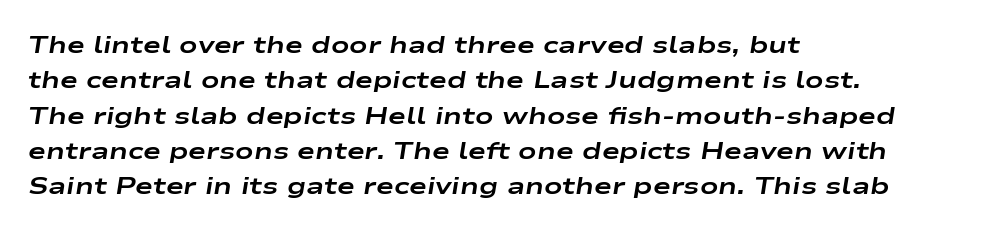
The image shows 24 px bold type, italic (leaning right); set left-aligned, normal line spacing (1.47x), normal letter spacing, not underlined.
